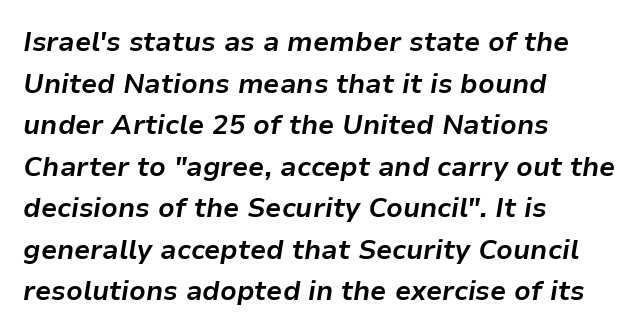
Teacher's note: observe the even left margin — that is flush-left alignment. Each new line begins a customary step beneath the previous one. The specimen omits any rule beneath the text block's lines. How heavy is the stroke? Heavy — this is a bold.
